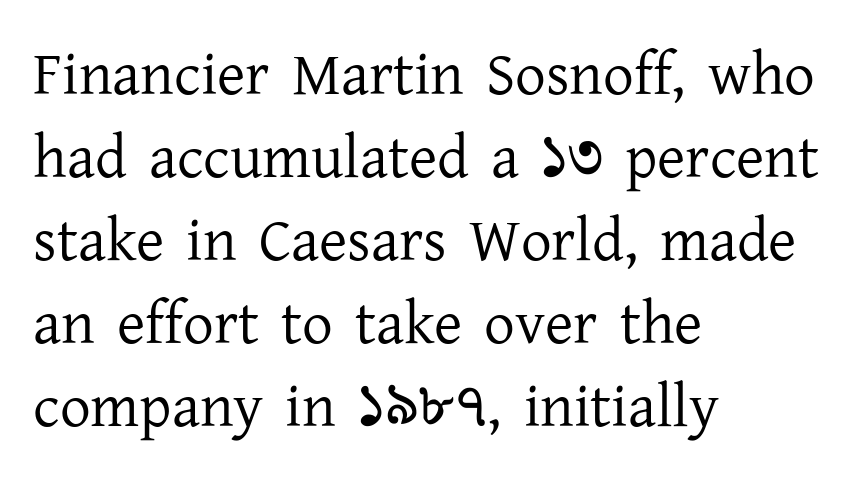
The horizontal fit of the characters is conventional and even. Each new line begins a customary step beneath the previous one. Quick note: underline off. Small tapered or slab feet sit at the stroke ends, so this counts as serif. Horizontally, the lines are justified to the leading edge only. The characters are drawn with everyday or finer stroke widths.
